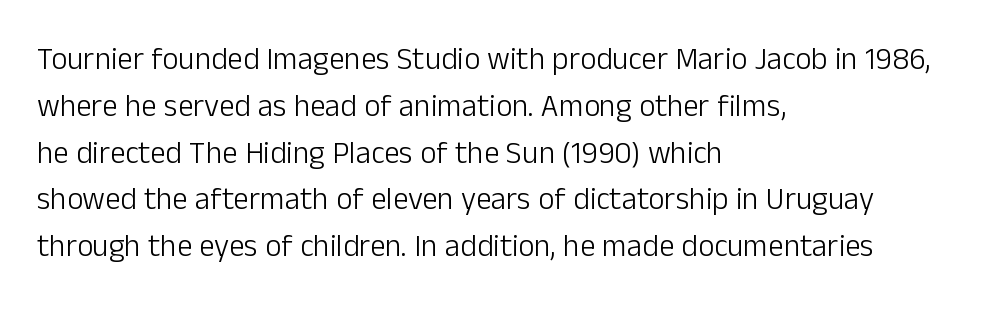
{"serif": "no", "italic": "no", "bold": "no", "weight": "light", "width": "normal", "stroke_contrast": "low", "x_height": "medium", "monospaced": "no", "underline": "no", "align": "left", "line_spacing": "normal", "line_spacing_ratio": 1.51, "letter_spacing": "normal", "letter_spacing_em": 0.0, "glyph_px": 31}
